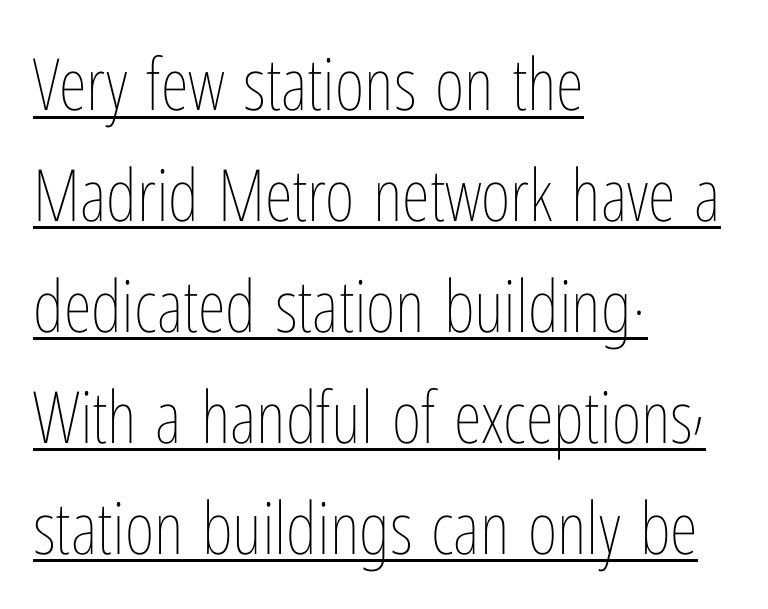
The image shows 72 px thin, condensed type, upright; set left-aligned, normal line spacing (1.54x), normal letter spacing, underlined; low stroke contrast and a medium x-height.
